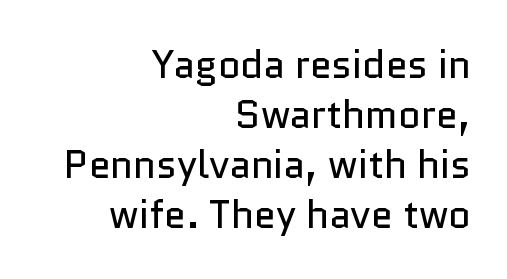
{"serif": "no", "italic": "no", "bold": "no", "weight": "regular", "width": "normal", "stroke_contrast": "low", "x_height": "medium", "monospaced": "no", "underline": "no", "align": "right", "line_spacing": "normal", "line_spacing_ratio": 1.28, "letter_spacing": "normal", "letter_spacing_em": 0.0, "glyph_px": 39}
